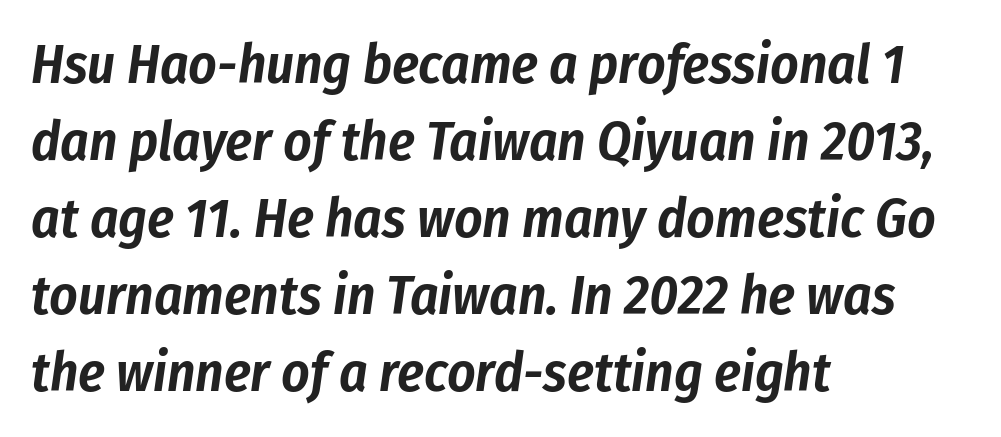
Q: Is the text italic (slanted)? A: Yes, it leans right by about 8 degrees.
Q: Is the text underlined? A: No.
Q: How is the paragraph aligned? A: Left-aligned.
Q: Is the spacing between letters normal or unusually wide? A: Normal.
Q: Is the spacing between lines tight, normal or loose? A: Normal.
Q: Width (condensed, normal, or wide)? A: Condensed.
Q: Stroke contrast? A: Low.
Q: x-height? A: Medium.
Q: Monospaced? A: No.
